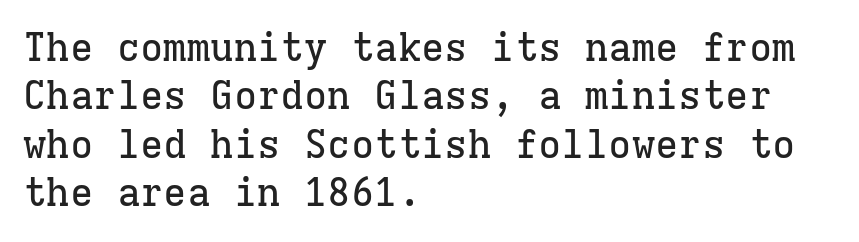
The image shows 39 px serif type, upright, monospaced; set left-aligned, line spacing 1.24x, normal letter spacing, not underlined; low stroke contrast and a medium x-height.
